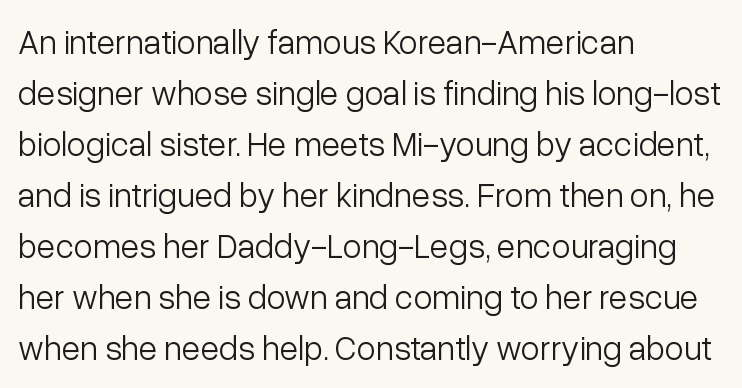
The image shows 34 px light sans-serif type, upright; set left-aligned, normal line spacing (1.5x), normal letter spacing, not underlined; low stroke contrast and a medium x-height.
